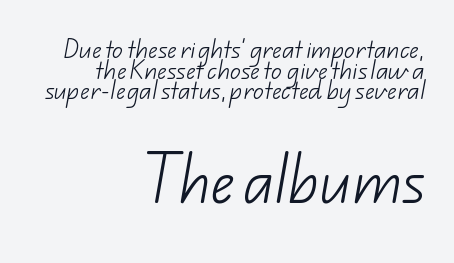
The image shows 52 px light sans-serif type; set right-aligned, tight line spacing (0.98x), normal letter spacing, not underlined; the second (bottom) block is 2.48x larger; low stroke contrast and a small x-height.
